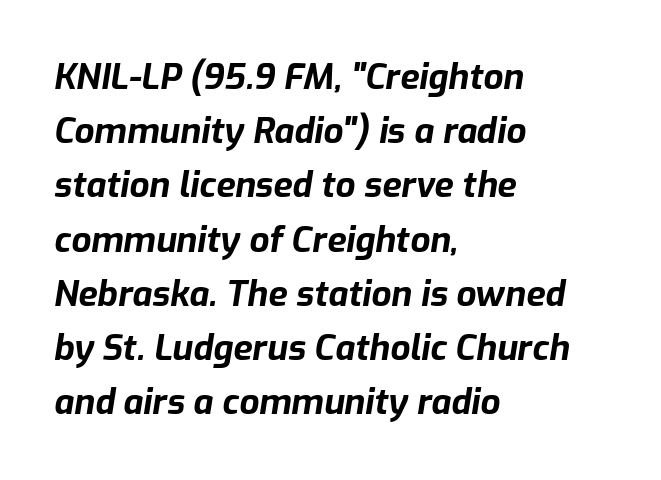
{"italic": "yes", "lean": "right", "slant_degrees": 9, "bold": "yes", "weight": "bold", "width": "normal", "stroke_contrast": "low", "x_height": "medium", "monospaced": "no", "underline": "no", "align": "left", "line_spacing": "normal", "line_spacing_ratio": 1.55, "letter_spacing": "normal", "letter_spacing_em": 0.0, "glyph_px": 35}
